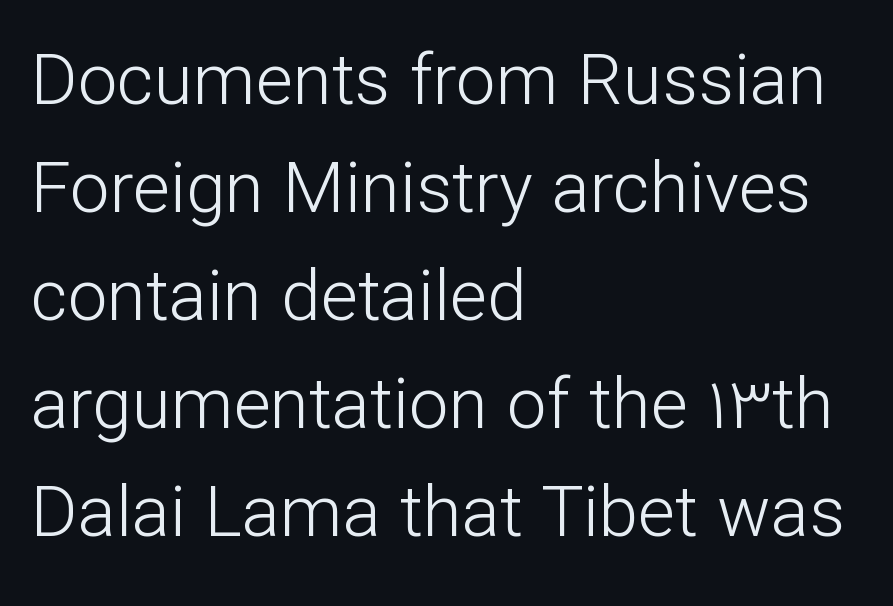
Quick note: underline off. Leading matches the norm, producing a regular column. These glyphs show unthickened strokes, regular width or finer. Unlike a traditional serif, this face leaves its strokes unadorned.
